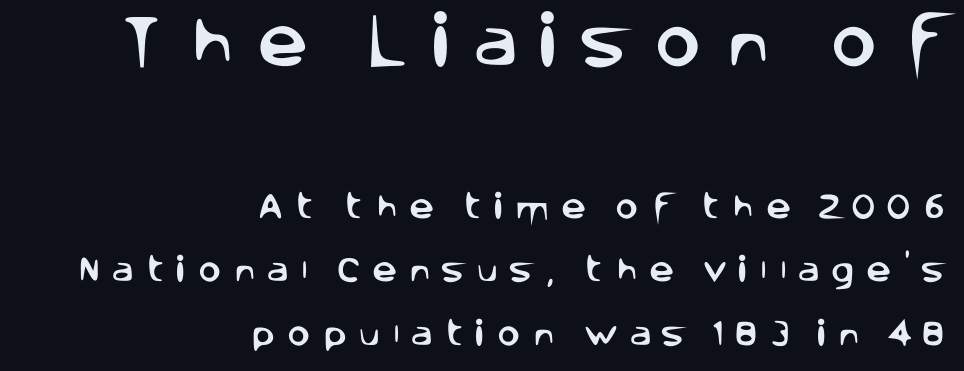
{"serif": "no", "italic": "no", "width": "normal", "stroke_contrast": "low", "x_height": "large", "monospaced": "no", "underline": "no", "align": "right", "line_spacing": "loose", "line_spacing_ratio": 2.28, "letter_spacing": "wide", "letter_spacing_em": 0.41, "larger_block": "first", "size_ratio": 2.04, "glyph_px": 57}
